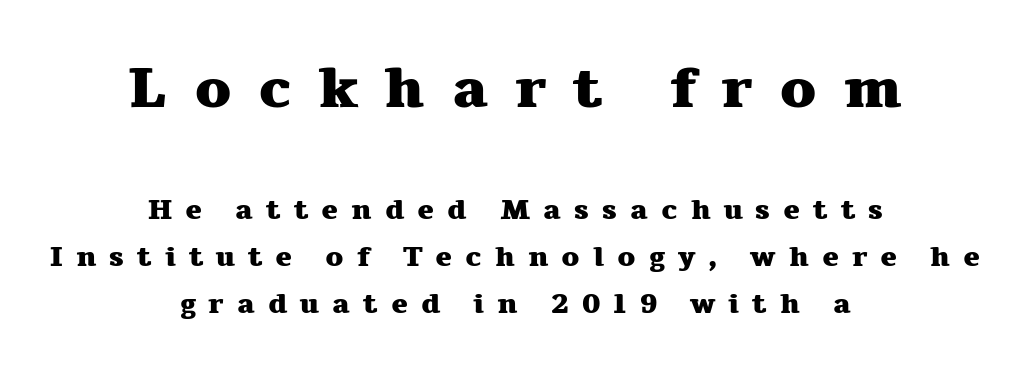
Reading down the block, each line starts at a different indent, mirrored at its end. Is there any slant? The stems are plumb. Heavy, bold letterforms. Is this a fixed-width face? No — the glyphs have proportional, varying widths. The space beneath each line is pristine and unruled.
